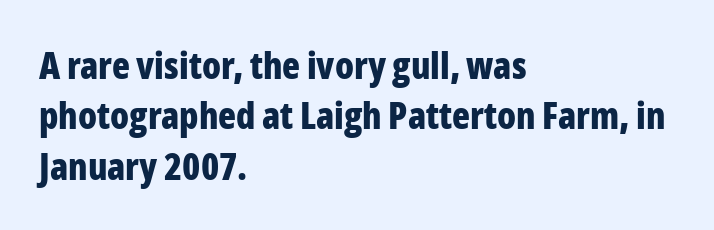
A typesetter would call this proportional, since set widths differ per character. The passage shown stacks its lines at a standard gap. The letters stand upright; this is a roman face. On the weight axis this lands at bold, roughly 700.
